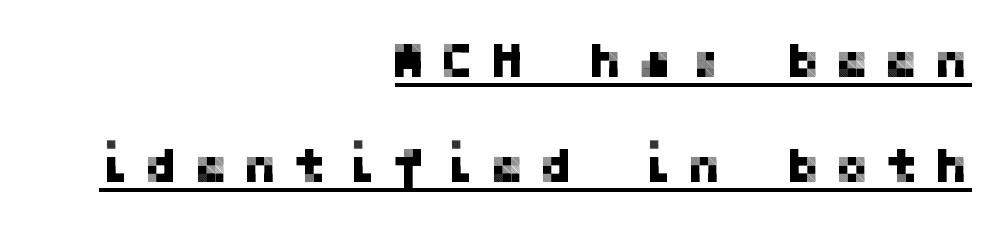
Q: Is the text italic (slanted)? A: No, it is upright.
Q: Is the typeface a serif or a sans-serif typeface? A: Sans-serif.
Q: Is the text underlined? A: Yes.
Q: How is the paragraph aligned? A: Right-aligned.
Q: Is the spacing between letters normal or unusually wide? A: Unusually wide.
Q: Is the spacing between lines tight, normal or loose? A: Loose.
Q: Width (condensed, normal, or wide)? A: Normal.
Q: Stroke contrast? A: Low.
Q: x-height? A: Medium.
